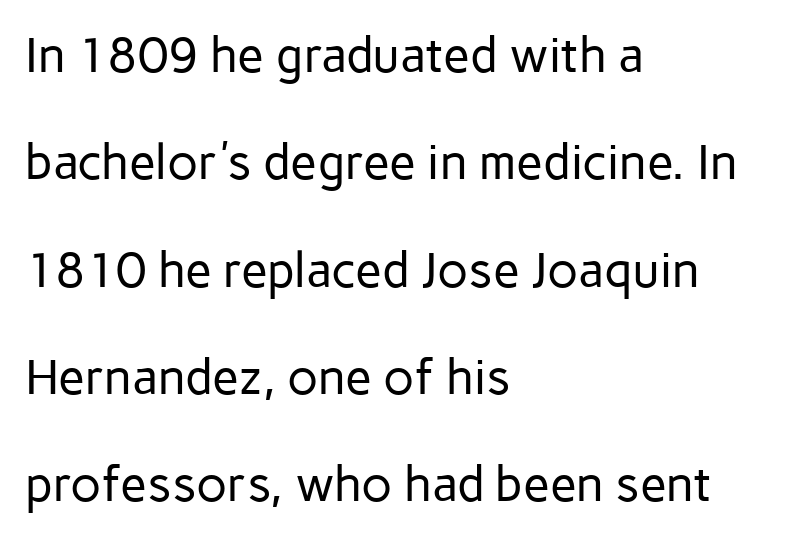
Reading down the column, the eye jumps a long way to each next line. You could call the tracking neutral — neither tight nor loose. Alignment: flush left. Descenders are the only things crossing below the line.
